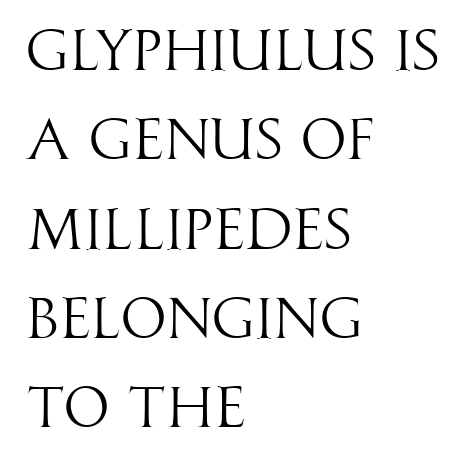
{"serif": "no", "italic": "no", "bold": "no", "weight": "light", "width": "condensed", "stroke_contrast": "high", "x_height": "large", "monospaced": "no", "underline": "no", "align": "left", "line_spacing": "normal", "line_spacing_ratio": 1.54, "letter_spacing": "normal", "letter_spacing_em": 0.0, "glyph_px": 58}
